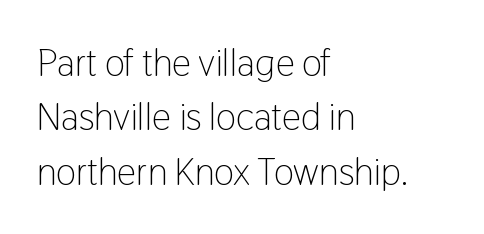
The image shows 38 px light, condensed sans-serif type, upright; set left-aligned, normal line spacing (1.43x), normal letter spacing, not underlined; low stroke contrast and a medium x-height.
